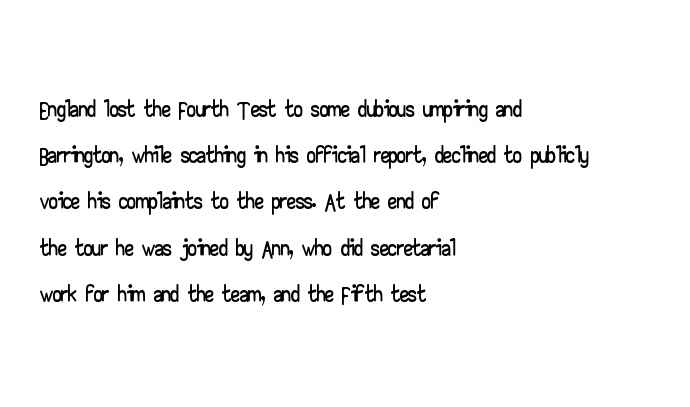
Q: Is the text italic (slanted)? A: No, it is upright.
Q: Is the typeface a serif or a sans-serif typeface? A: Sans-serif.
Q: Is the text underlined? A: No.
Q: How is the paragraph aligned? A: Left-aligned.
Q: Is the spacing between letters normal or unusually wide? A: Normal.
Q: Is the spacing between lines tight, normal or loose? A: Normal.
Q: Width (condensed, normal, or wide)? A: Wide.
Q: Stroke contrast? A: Low.
Q: x-height? A: Small.
Q: Monospaced? A: No.
